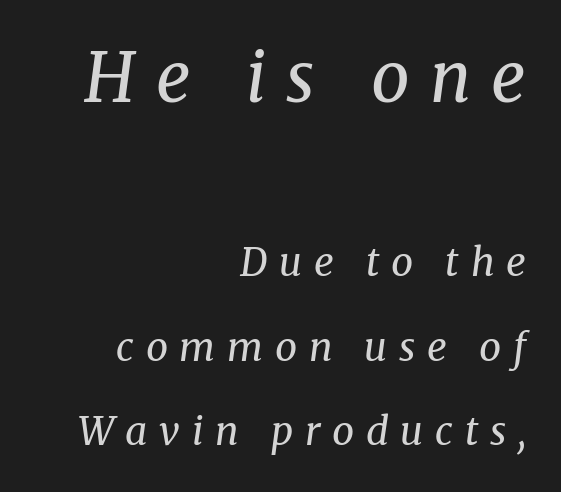
The strokes are not fattened; the text isn't bold. The passage shown begins with its larger block and ends with its smaller one. The rendering shows small feet on the letterforms — a serif design. The lines in this sample share a right terminus and differ only in where they begin. This sample trades compactness for vertical openness between lines.
